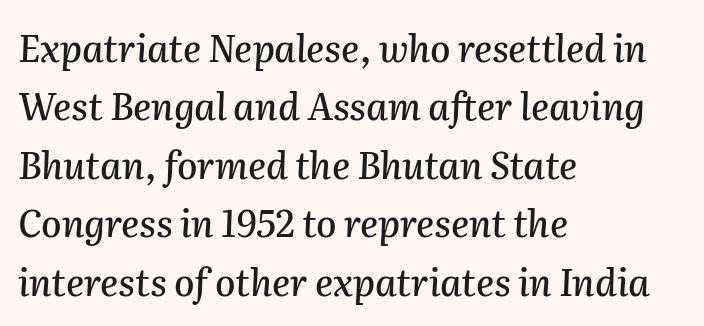
The image shows 37 px text type, italic (leaning right); set left-aligned, normal line spacing (1.58x), normal letter spacing, not underlined; medium stroke contrast and a medium x-height.
